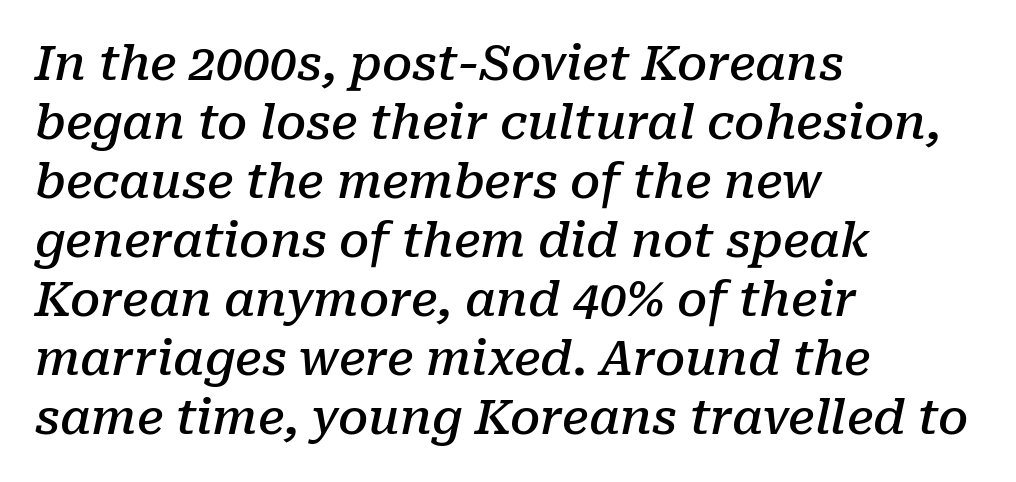
The image shows 48 px semibold serif type, italic (leaning right); set left-aligned, line spacing 1.23x, normal letter spacing, not underlined; low stroke contrast and a medium x-height.
